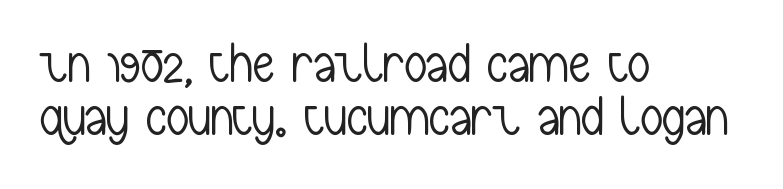
{"serif": "no", "italic": "no", "bold": "no", "weight": "light", "width": "condensed", "stroke_contrast": "low", "x_height": "medium", "monospaced": "no", "underline": "no", "align": "left", "line_spacing": "tight", "line_spacing_ratio": 0.97, "letter_spacing": "normal", "letter_spacing_em": 0.0, "glyph_px": 55}
